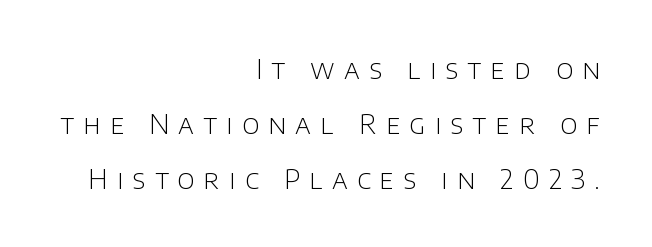
Every row of glyphs terminates at an identical x-position on the right. The strip under each line holds only bare page. Observe the wide spacing: letters keep a clear distance from each other. A roman cut, with each character standing at attention. Counters stay open thanks to moderate or lighter strokes.
